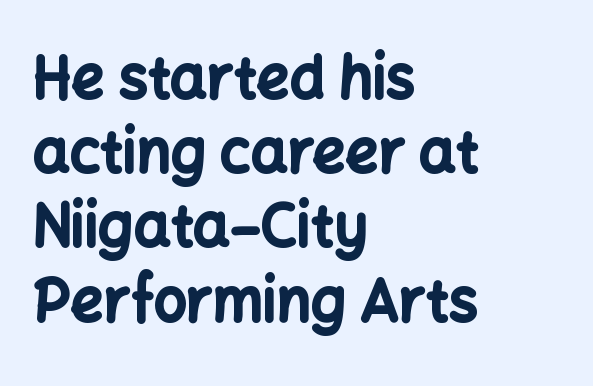
Q: Is the text bold? A: Yes.
Q: Is the text italic (slanted)? A: No, it is upright.
Q: Is the typeface a serif or a sans-serif typeface? A: Sans-serif.
Q: Is the text underlined? A: No.
Q: How is the paragraph aligned? A: Left-aligned.
Q: Is the spacing between letters normal or unusually wide? A: Normal.
Q: Is the spacing between lines tight, normal or loose? A: Normal.
Q: Width (condensed, normal, or wide)? A: Normal.
Q: Stroke contrast? A: Low.
Q: x-height? A: Medium.
Q: Monospaced? A: No.
